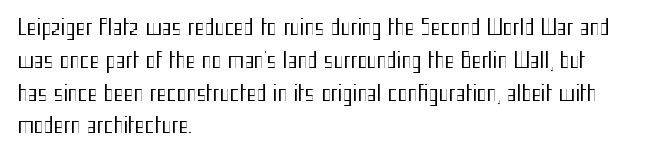
Upright lettering throughout. The rows are spaced the way most documents space them. These lines stack with their left ends in a neat column. The space beneath each line is pristine and unruled. This sample uses plain, unmodified letter spacing. Stem width sits at or under what a default text font uses.
